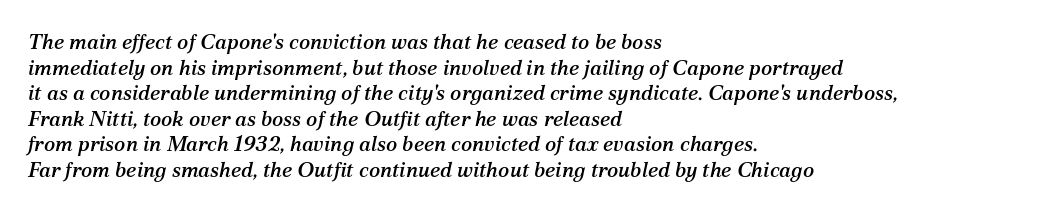
Q: Is the text italic (slanted)? A: Yes, it leans right by about 12 degrees.
Q: Is the text underlined? A: No.
Q: How is the paragraph aligned? A: Left-aligned.
Q: Is the spacing between letters normal or unusually wide? A: Normal.
